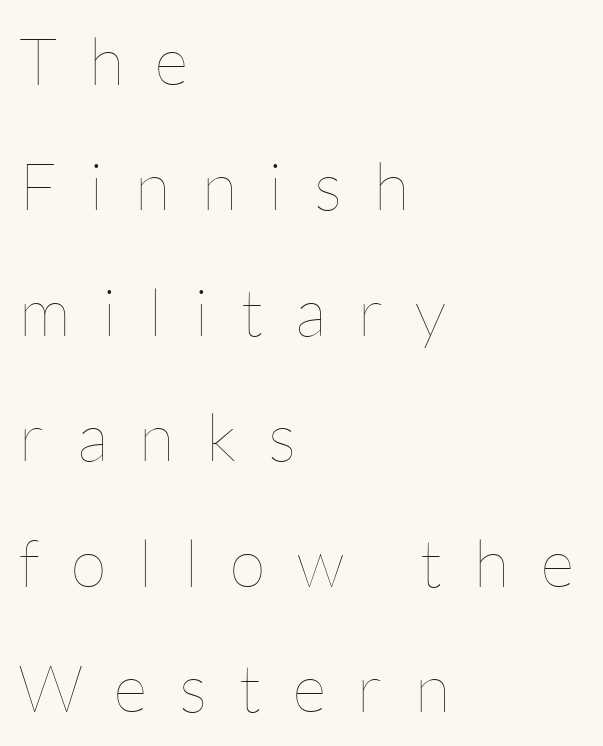
{"italic": "no", "bold": "no", "weight": "thin", "width": "normal", "stroke_contrast": "low", "x_height": "medium", "monospaced": "no", "underline": "no", "align": "left", "line_spacing": "loose", "line_spacing_ratio": 1.9, "letter_spacing": "wide", "letter_spacing_em": 0.48, "glyph_px": 66}
